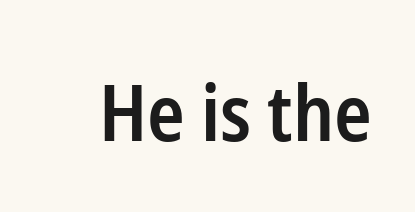
Tracking value appears to be zero — textbook default spacing. Letterform terminals end flat and unadorned throughout the passage. The rendering uses natural spacing where letterforms have individual widths. The specimen reads as upright at a glance. The space directly below the letters is spotless. Caption: semibold face, moderately heavy strokes.
